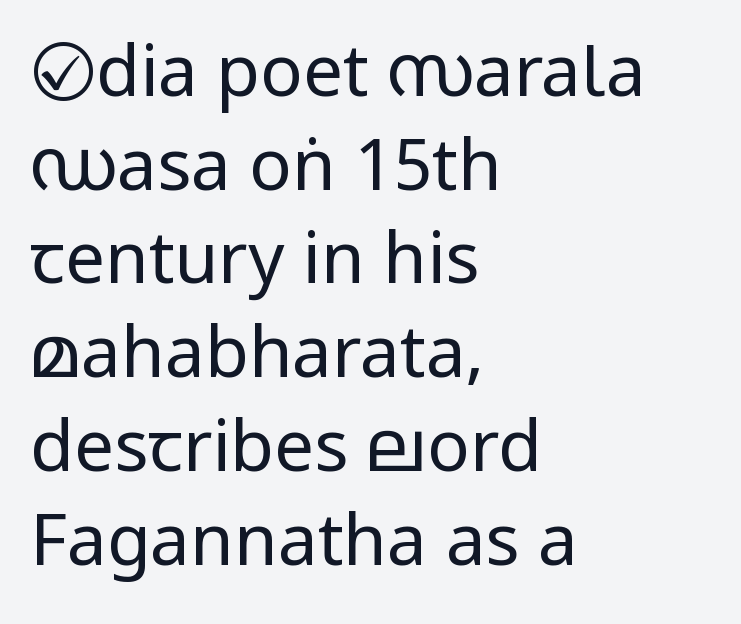
Caption: face not bold, strokes unweighted. This sample has the flowing, uneven cadence of proportional lettering. This sample is left-justified, so line endings fall wherever the words run out. Quick note: not italic, upright. One glance says typical: line gaps are just what's usual.
